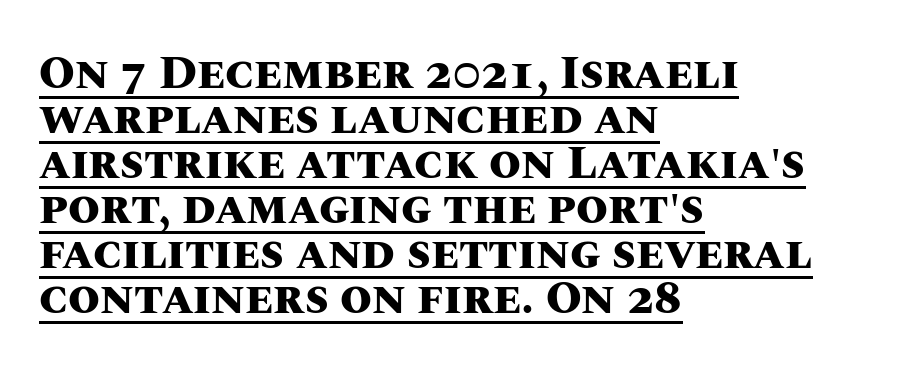
Q: Is the text bold? A: Yes.
Q: Is the text italic (slanted)? A: No, it is upright.
Q: Is the text underlined? A: Yes.
Q: How is the paragraph aligned? A: Left-aligned.
Q: Is the spacing between letters normal or unusually wide? A: Normal.
Q: Is the spacing between lines tight, normal or loose? A: Tight.
Q: Width (condensed, normal, or wide)? A: Normal.
Q: Stroke contrast? A: Medium.
Q: x-height? A: Large.
Q: Monospaced? A: No.
